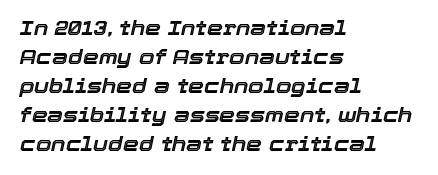
The image shows 20 px text type, italic (leaning right); set left-aligned, normal line spacing (1.45x), normal letter spacing, not underlined.
